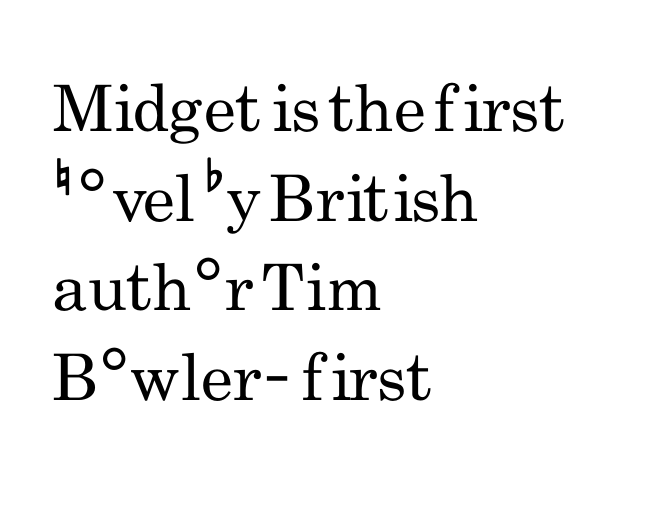
Ascenders rise straight up at ninety degrees. Quick note: underline off. Heaviness? Minimal to ordinary, like unemphasized prose. Look at the tracking — it's just the regular setting, nothing added.
